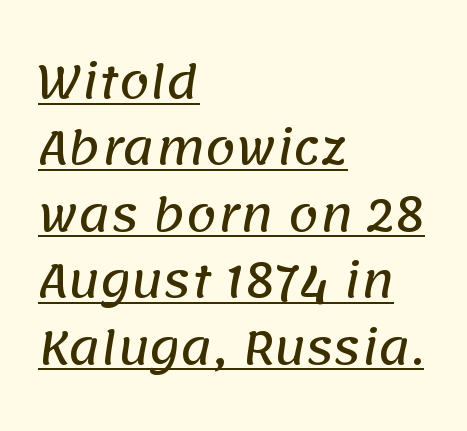
Each word holds together tightly as a unit, with standard inter-letter gaps. Is this a fixed-width face? No — the glyphs have proportional, varying widths. Caption: lettering with a line underneath. Leftover space on each line is placed entirely after the last word.
